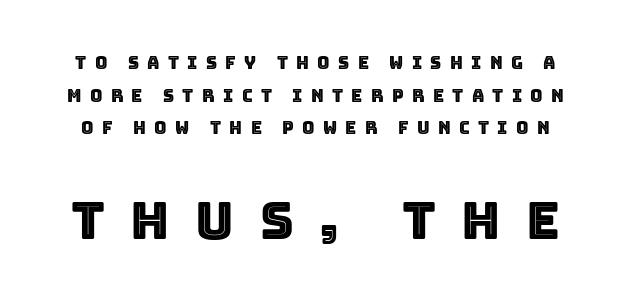
{"italic": "no", "width": "normal", "x_height": "large", "monospaced": "no", "underline": "no", "line_spacing": "loose", "line_spacing_ratio": 1.92, "letter_spacing": "wide", "letter_spacing_em": 0.49, "larger_block": "second", "size_ratio": 3.06, "glyph_px": 52}
